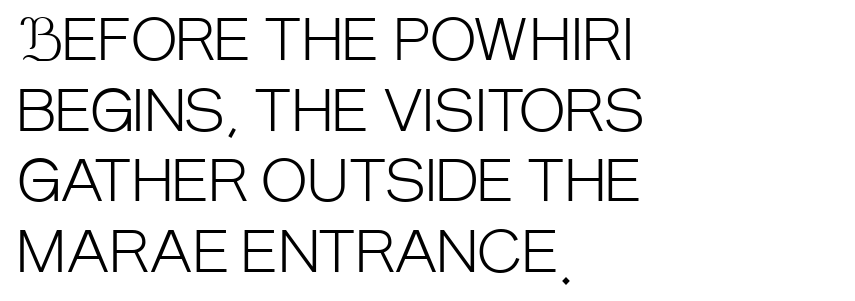
{"serif": "no", "italic": "no", "bold": "no", "weight": "light", "width": "condensed", "stroke_contrast": "low", "x_height": "large", "monospaced": "no", "underline": "no", "align": "left", "line_spacing": "normal", "line_spacing_ratio": 1.26, "letter_spacing": "normal", "letter_spacing_em": 0.0, "glyph_px": 56}
